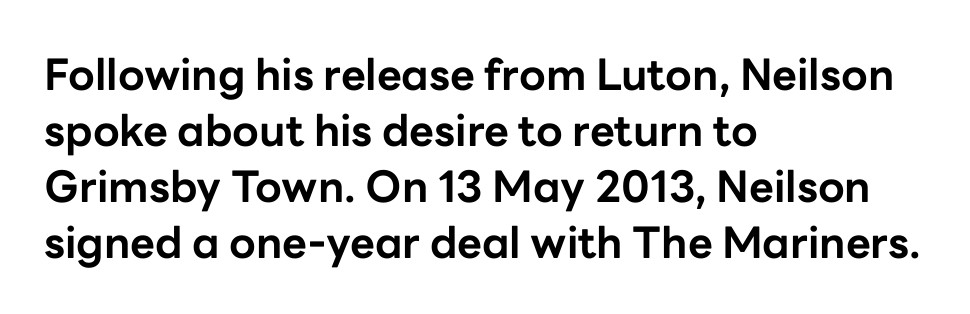
The image shows 43 px bold sans-serif type, upright; set left-aligned, normal line spacing (1.3x), normal letter spacing, not underlined; low stroke contrast and a medium x-height.
